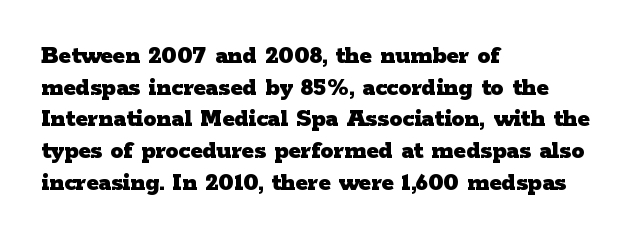
{"italic": "no", "bold": "yes", "underline": "no", "align": "left", "line_spacing_ratio": 1.22, "letter_spacing": "normal", "letter_spacing_em": 0.0, "glyph_px": 26}
